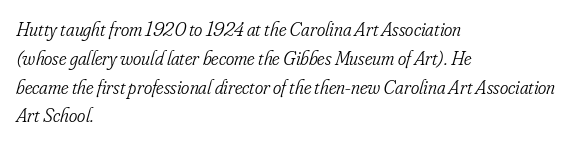
Q: Is the text bold? A: No.
Q: Is the text italic (slanted)? A: Yes, it leans right by about 16 degrees.
Q: Is the text underlined? A: No.
Q: How is the paragraph aligned? A: Left-aligned.
Q: Is the spacing between letters normal or unusually wide? A: Normal.
Q: Is the spacing between lines tight, normal or loose? A: Normal.
